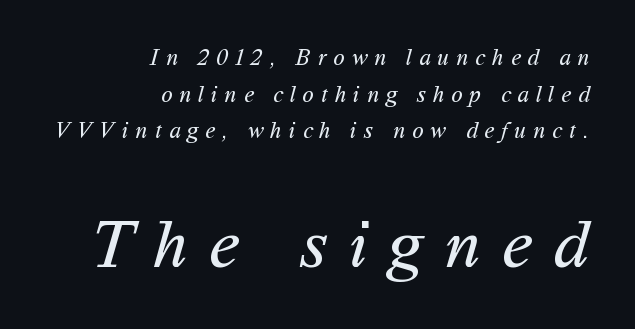
Q: Is the text bold? A: No.
Q: Is the typeface a serif or a sans-serif typeface? A: Sans-serif.
Q: Is the text underlined? A: No.
Q: How is the paragraph aligned? A: Right-aligned.
Q: Is the spacing between letters normal or unusually wide? A: Unusually wide.
Q: Is the spacing between lines tight, normal or loose? A: Normal.
Q: Which block of text is set in a larger size, the first (top) or the second (bottom)? A: The second (bottom) one.
Q: Width (condensed, normal, or wide)? A: Normal.
Q: Stroke contrast? A: Medium.
Q: x-height? A: Medium.
Q: Monospaced? A: No.
